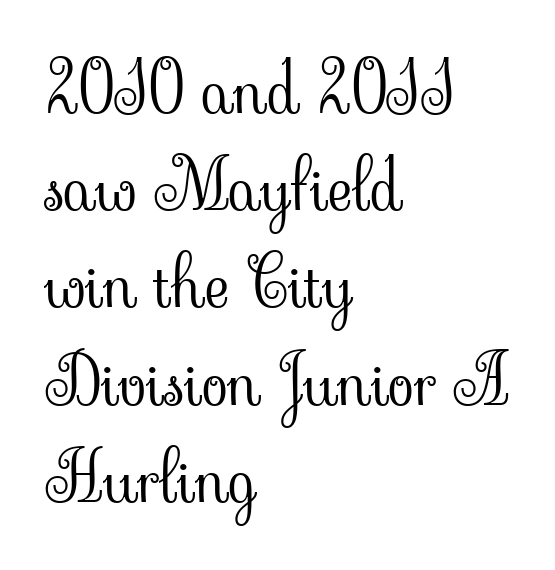
{"serif": "yes", "italic": "no", "bold": "no", "weight": "light", "width": "normal", "stroke_contrast": "low", "x_height": "small", "monospaced": "no", "underline": "no", "align": "left", "line_spacing": "normal", "line_spacing_ratio": 1.43, "letter_spacing": "normal", "letter_spacing_em": 0.0, "glyph_px": 68}
